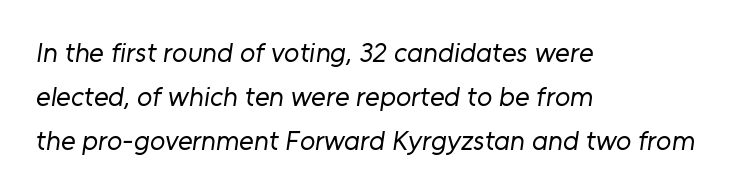
{"serif": "no", "bold": "no", "weight": "regular", "width": "normal", "stroke_contrast": "low", "x_height": "medium", "monospaced": "no", "underline": "no", "align": "left", "line_spacing": "normal", "line_spacing_ratio": 1.57, "letter_spacing": "normal", "letter_spacing_em": 0.0, "glyph_px": 28}
